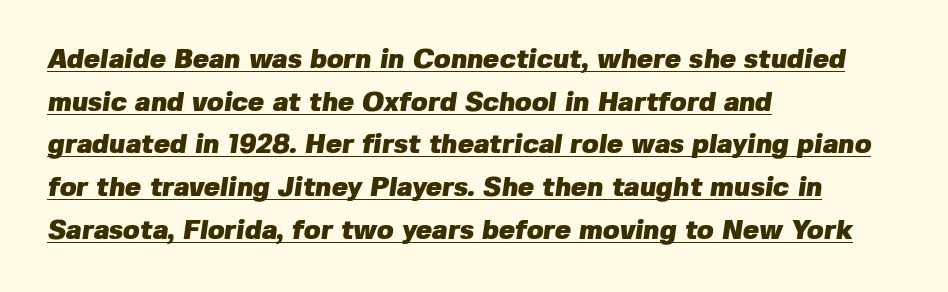
Layout note: lines flush left. Students, note that the glyphs here touch the page at normal intervals. Is there much room between lines? A standard amount, neither cramped nor airy. Is the type bold? Yes — the strokes are clearly thick and heavy.
